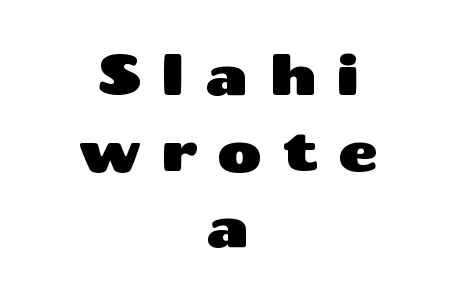
Q: Is the text italic (slanted)? A: No, it is upright.
Q: Is the typeface a serif or a sans-serif typeface? A: Sans-serif.
Q: Is the text underlined? A: No.
Q: How is the paragraph aligned? A: Centered.
Q: Is the spacing between letters normal or unusually wide? A: Unusually wide.
Q: Is the spacing between lines tight, normal or loose? A: Normal.
Q: Width (condensed, normal, or wide)? A: Wide.
Q: Stroke contrast? A: Medium.
Q: x-height? A: Medium.
Q: Monospaced? A: No.
